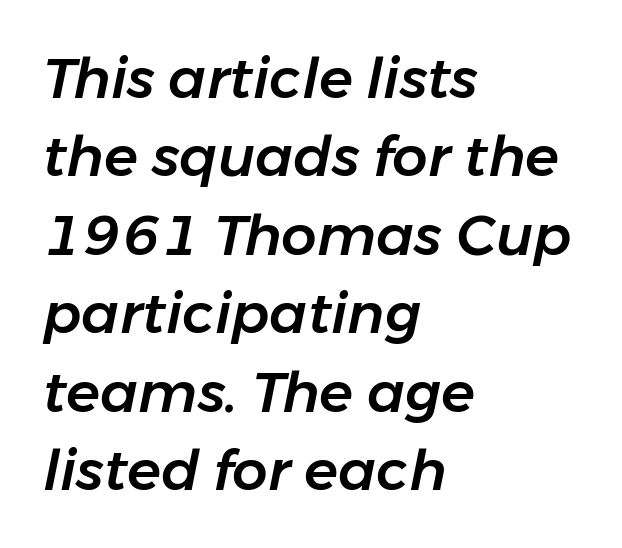
{"italic": "yes", "lean": "right", "slant_degrees": 11, "width": "normal", "stroke_contrast": "low", "x_height": "medium", "monospaced": "no", "underline": "no", "align": "left", "line_spacing": "normal", "line_spacing_ratio": 1.4, "letter_spacing": "normal", "letter_spacing_em": 0.0, "glyph_px": 56}
